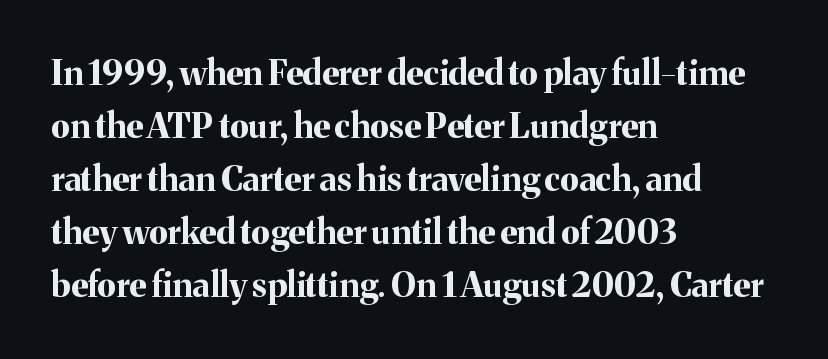
In terms of letterspacing, this is plain default setting. Upright lettering throughout. Caption: multi-line text, flush left, ragged right. Whoever set this chose a conventional vertical rhythm. The passage shown is typed in a proportional face where columns would drift.
